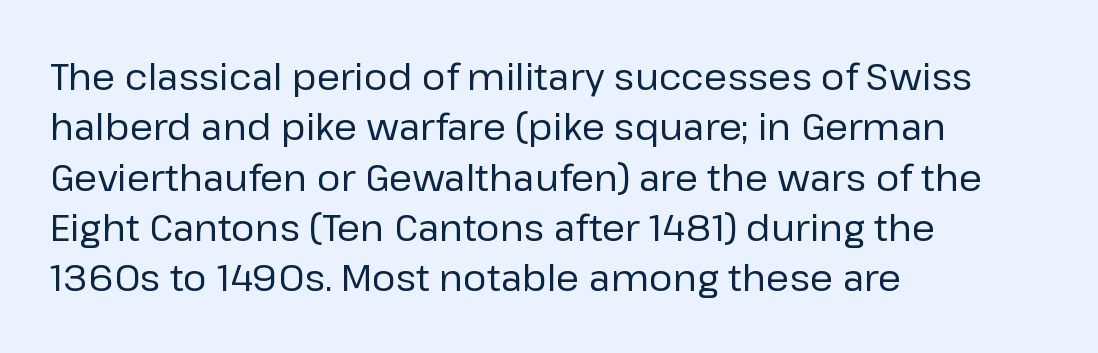
The image shows 37 px regular-weight sans-serif type, upright; set left-aligned, normal line spacing (1.36x), normal letter spacing, not underlined; low stroke contrast and a medium x-height.
